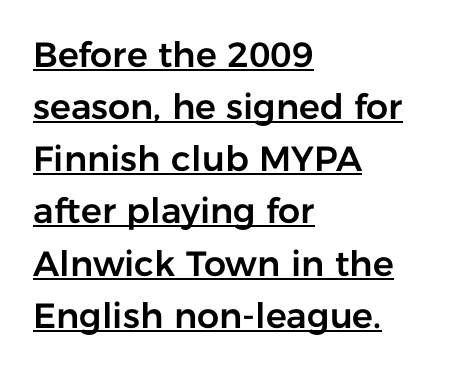
{"serif": "no", "italic": "no", "width": "normal", "stroke_contrast": "low", "x_height": "medium", "monospaced": "no", "underline": "yes", "align": "left", "line_spacing": "normal", "line_spacing_ratio": 1.49, "letter_spacing": "normal", "letter_spacing_em": 0.0, "glyph_px": 35}
